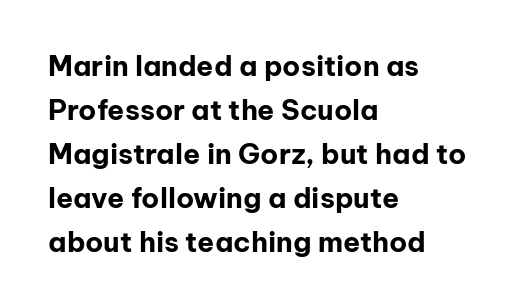
The image shows 28 px bold sans-serif type, upright; set left-aligned, normal line spacing (1.57x), normal letter spacing, not underlined; low stroke contrast and a medium x-height.
